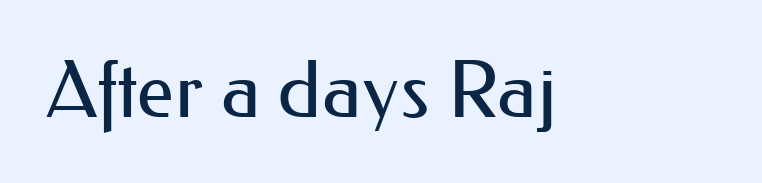
Q: Is the text bold? A: No.
Q: Is the text italic (slanted)? A: No, it is upright.
Q: Is the typeface a serif or a sans-serif typeface? A: Sans-serif.
Q: Is the text underlined? A: No.
Q: Is the spacing between letters normal or unusually wide? A: Normal.
Q: Width (condensed, normal, or wide)? A: Normal.
Q: Stroke contrast? A: Medium.
Q: x-height? A: Small.
Q: Monospaced? A: No.
